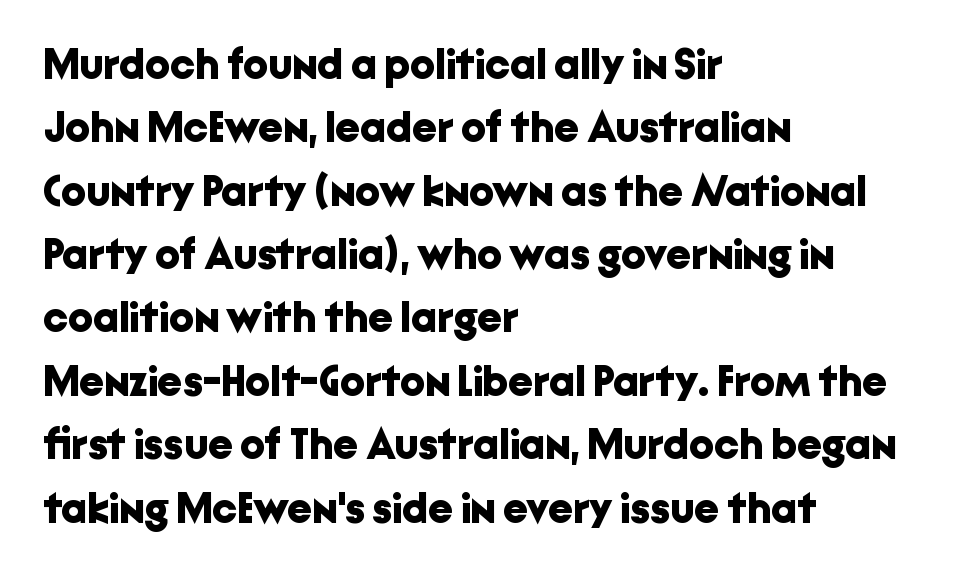
Where is the straight margin? On the left. The lettering holds an erect, upright posture throughout. Note the varied advance widths — an 'i' is clearly narrower than an 'm'. The space beneath each line is pristine and unruled. Check where the strokes stop: nothing finishes them off — pure sans.
